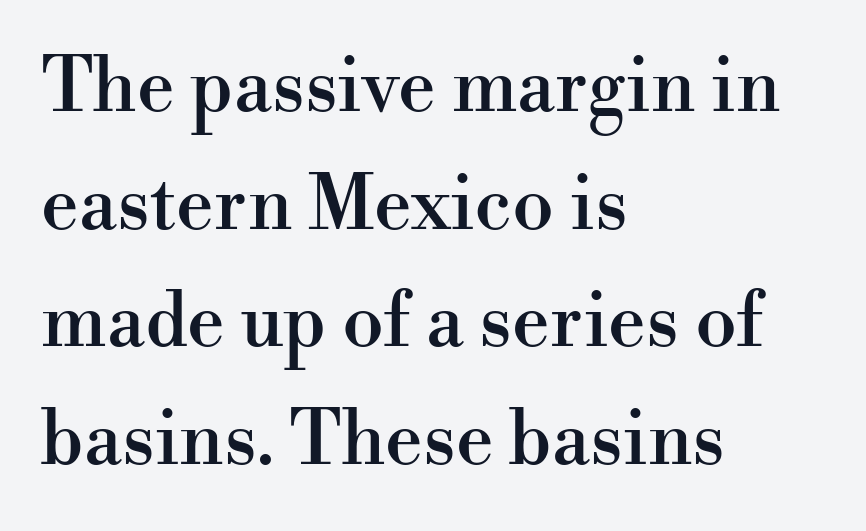
The image shows 75 px serif type, upright; set left-aligned, normal line spacing (1.57x), normal letter spacing, not underlined; high stroke contrast and a small x-height.
